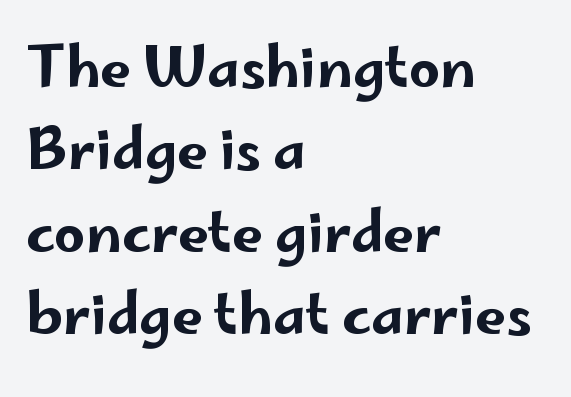
The axis of the letterforms is exactly vertical. Typographically, this falls in the sans-serif category. Check the space under the baseline: it is left empty. Standard letterfit; no display-style spreading of the glyphs. The compositor pushed each line to the left boundary. Quick note: interline space is typical.
